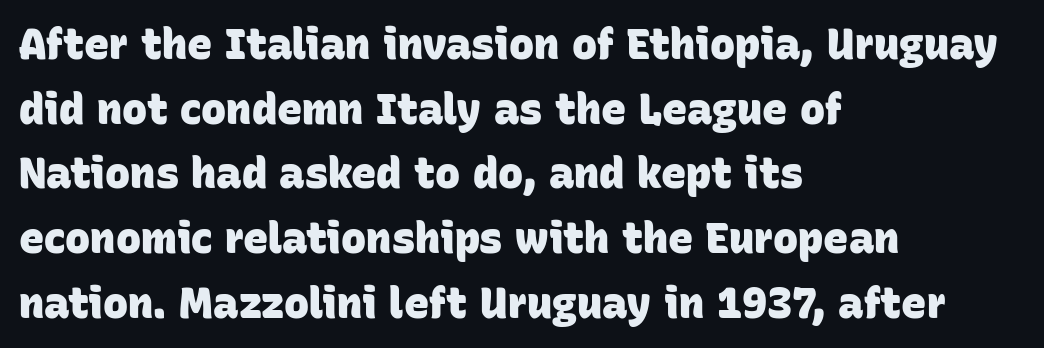
{"serif": "no", "bold": "yes", "weight": "heavy", "width": "normal", "stroke_contrast": "low", "x_height": "large", "monospaced": "no", "underline": "no", "align": "left", "line_spacing": "normal", "line_spacing_ratio": 1.54, "letter_spacing": "normal", "letter_spacing_em": 0.0, "glyph_px": 42}
